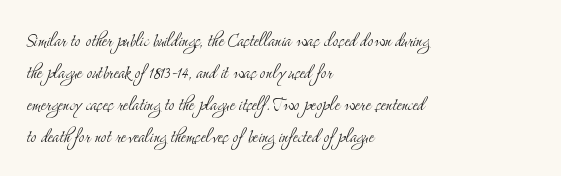
The image shows 22 px text type; set left-aligned, normal line spacing (1.45x), normal letter spacing, not underlined.
